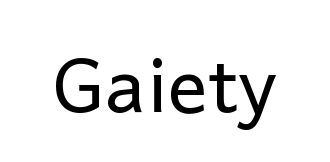
The image shows 75 px regular-weight sans-serif type, upright; set normal letter spacing, not underlined; low stroke contrast and a medium x-height.
